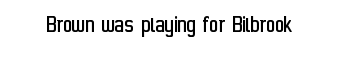
Q: Is the text bold? A: No.
Q: Is the text italic (slanted)? A: No, it is upright.
Q: Is the text underlined? A: No.
Q: Is the spacing between letters normal or unusually wide? A: Normal.
